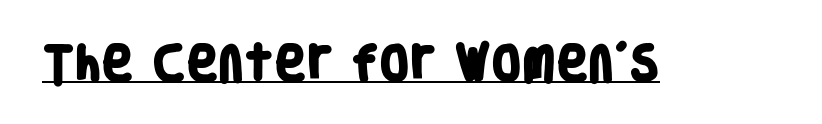
You could not count columns in this text — the font is proportionally spaced. The letters are bold, with thick, heavy strokes. The words here are underlined. Type style note: lacks serifs. Glyph-to-glyph distance matches everyday printed text.
